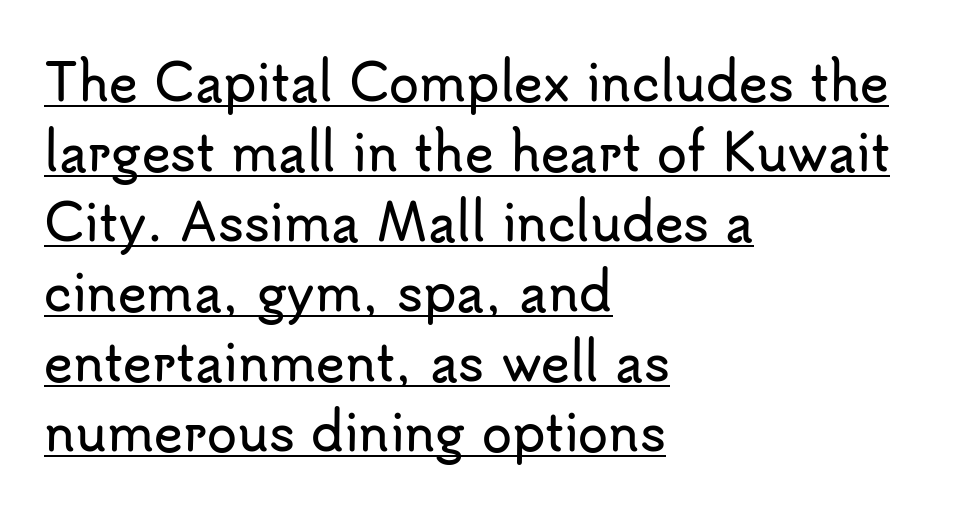
The image shows 49 px sans-serif type, upright; set left-aligned, normal line spacing (1.43x), normal letter spacing, underlined; low stroke contrast and a small x-height.
